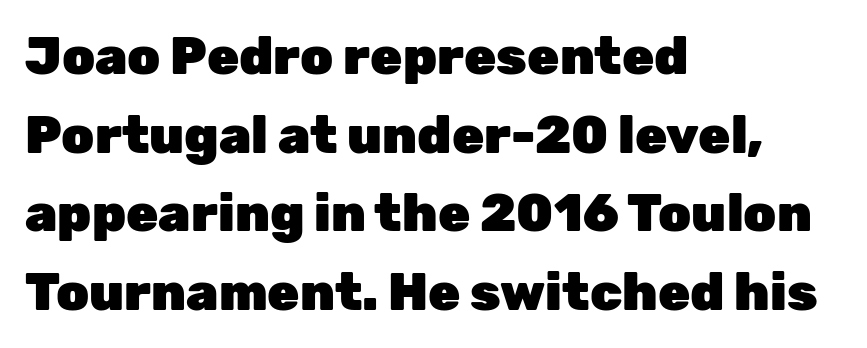
{"serif": "no", "italic": "no", "bold": "yes", "weight": "heavy", "width": "normal", "stroke_contrast": "low", "x_height": "medium", "monospaced": "no", "underline": "no", "align": "left", "line_spacing": "normal", "line_spacing_ratio": 1.51, "letter_spacing": "normal", "letter_spacing_em": 0.0, "glyph_px": 52}
